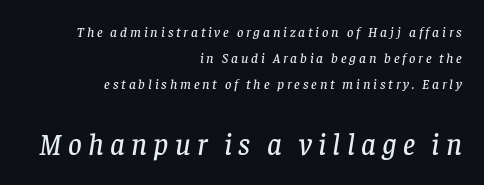
{"serif": "yes", "italic": "yes", "lean": "right", "slant_degrees": 8, "width": "normal", "stroke_contrast": "low", "x_height": "large", "monospaced": "no", "underline": "no", "align": "right", "line_spacing_ratio": 1.84, "letter_spacing": "wide", "letter_spacing_em": 0.2, "larger_block": "second", "size_ratio": 2.14, "glyph_px": 30}
